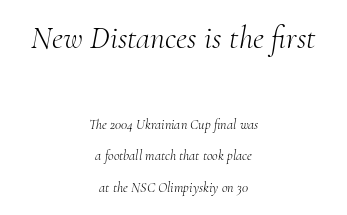
Q: Is the text bold? A: No.
Q: Is the text italic (slanted)? A: Yes, it leans right by about 10 degrees.
Q: Is the typeface a serif or a sans-serif typeface? A: Serif.
Q: Is the text underlined? A: No.
Q: How is the paragraph aligned? A: Centered.
Q: Is the spacing between letters normal or unusually wide? A: Normal.
Q: Is the spacing between lines tight, normal or loose? A: Loose.
Q: Which block of text is set in a larger size, the first (top) or the second (bottom)? A: The first (top) one.
Q: Width (condensed, normal, or wide)? A: Normal.
Q: Stroke contrast? A: Medium.
Q: x-height? A: Small.
Q: Monospaced? A: No.
